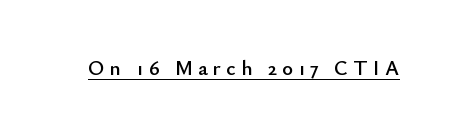
The letterforms stand isolated, each surrounded by extra space. Does a line run under the words? Yes, clearly. Posture: vertical.
